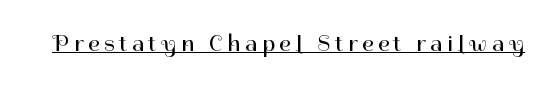
Posture: vertical. You can see a thin bar hugging the bottom of the glyphs. You could only call the tracking loose — the letters float apart. The characters are drawn with everyday or finer stroke widths.
